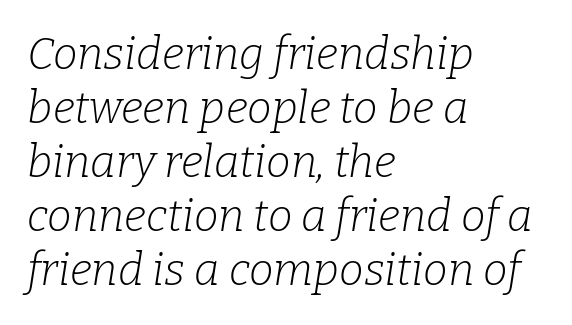
Words appear dense and cohesive because spacing is normal. Stroke thickness stays within the range of a standard reading face or lighter. Is this a fixed-width face? No — the glyphs have proportional, varying widths. Observe the lean: these are italic letterforms. Typographically, this falls in the serif category. Just letters on the line, the space beneath them empty.
